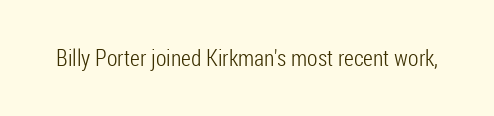
The image shows 23 px text type, upright; set normal letter spacing, not underlined.
